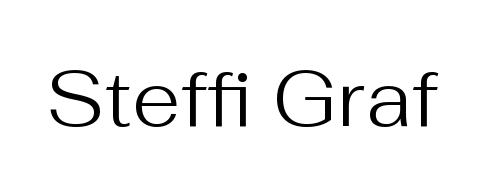
Q: Is the text bold? A: No.
Q: Is the text italic (slanted)? A: No, it is upright.
Q: Is the typeface a serif or a sans-serif typeface? A: Sans-serif.
Q: Is the text underlined? A: No.
Q: Is the spacing between letters normal or unusually wide? A: Normal.
Q: Width (condensed, normal, or wide)? A: Normal.
Q: Stroke contrast? A: Medium.
Q: x-height? A: Medium.
Q: Monospaced? A: No.
